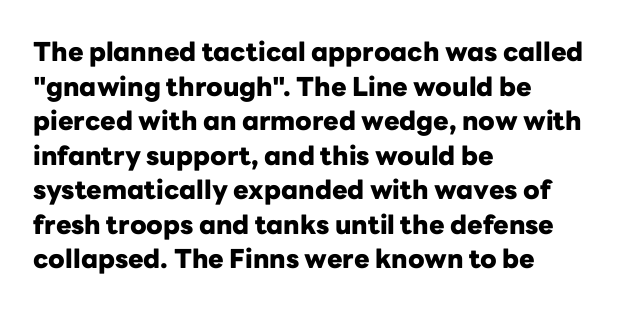
Do the letters lean? They stand straight. Standard letterfit; no display-style spreading of the glyphs. The strip under each line holds only bare page. The rendering anchors every line to the left-hand side. The glyphs have the mass of a bold cut. Quick note: interline space is typical.
